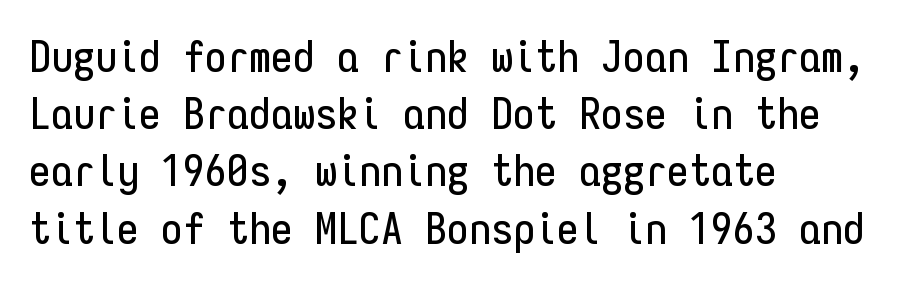
Q: Is the text italic (slanted)? A: No, it is upright.
Q: Is the typeface a serif or a sans-serif typeface? A: Sans-serif.
Q: Is the text underlined? A: No.
Q: How is the paragraph aligned? A: Left-aligned.
Q: Is the spacing between letters normal or unusually wide? A: Normal.
Q: Is the spacing between lines tight, normal or loose? A: Normal.
Q: Width (condensed, normal, or wide)? A: Condensed.
Q: Stroke contrast? A: Low.
Q: x-height? A: Medium.
Q: Monospaced? A: Yes.
